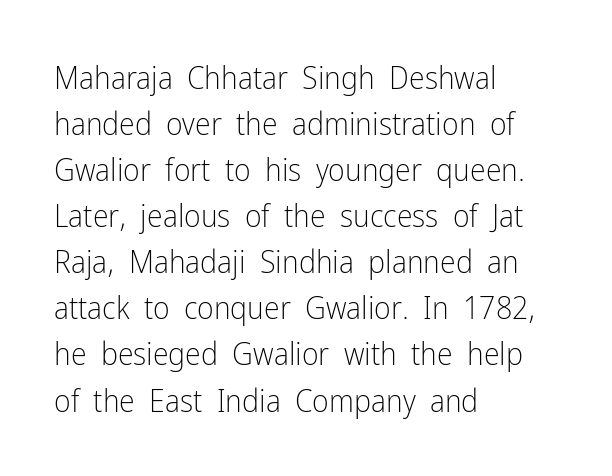
{"serif": "no", "italic": "no", "bold": "no", "weight": "light", "width": "condensed", "stroke_contrast": "low", "x_height": "medium", "monospaced": "no", "underline": "no", "align": "left", "line_spacing": "normal", "line_spacing_ratio": 1.44, "letter_spacing": "normal", "letter_spacing_em": 0.0, "glyph_px": 32}
